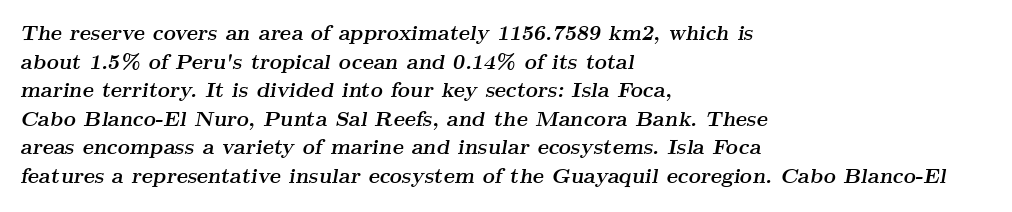
{"italic": "yes", "lean": "right", "slant_degrees": 9, "bold": "yes", "underline": "no", "align": "left", "line_spacing": "normal", "line_spacing_ratio": 1.36, "letter_spacing": "normal", "letter_spacing_em": 0.0, "glyph_px": 21}
